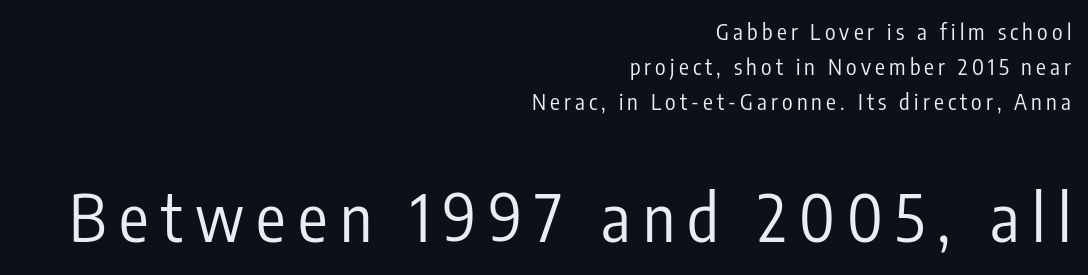
The image shows 66 px regular-weight, condensed sans-serif type, upright; set right-aligned, normal line spacing (1.58x), not underlined; the second (bottom) block is 3.0x larger; low stroke contrast and a medium x-height.
